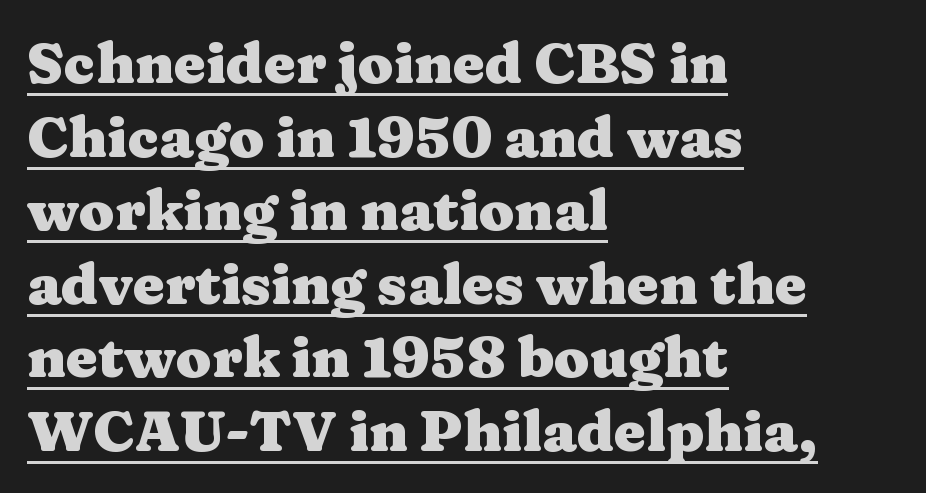
The image shows 57 px heavy, wide serif type, upright; set left-aligned, normal line spacing (1.29x), normal letter spacing, underlined; medium stroke contrast and a medium x-height.
